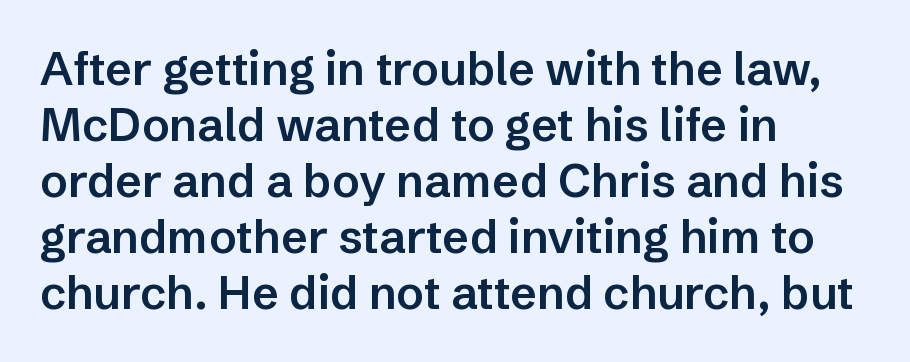
Q: Is the text bold? A: Semi-bold.
Q: Is the text italic (slanted)? A: No, it is upright.
Q: Is the typeface a serif or a sans-serif typeface? A: Sans-serif.
Q: Is the text underlined? A: No.
Q: How is the paragraph aligned? A: Left-aligned.
Q: Is the spacing between letters normal or unusually wide? A: Normal.
Q: Width (condensed, normal, or wide)? A: Normal.
Q: Stroke contrast? A: Low.
Q: x-height? A: Medium.
Q: Monospaced? A: No.
